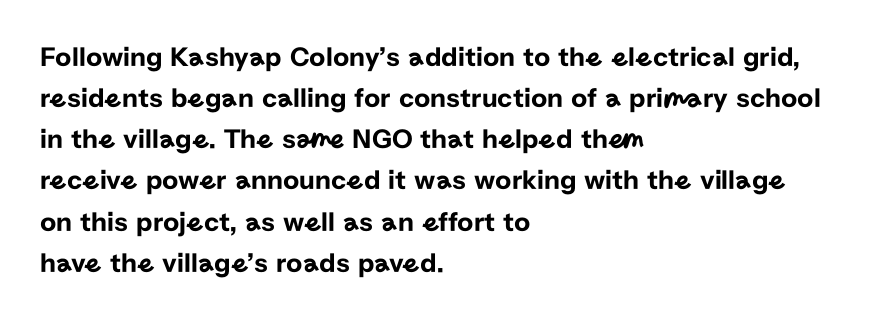
Q: Is the text italic (slanted)? A: No, it is upright.
Q: Is the typeface a serif or a sans-serif typeface? A: Sans-serif.
Q: Is the text underlined? A: No.
Q: How is the paragraph aligned? A: Left-aligned.
Q: Is the spacing between letters normal or unusually wide? A: Normal.
Q: Is the spacing between lines tight, normal or loose? A: Normal.
Q: Width (condensed, normal, or wide)? A: Normal.
Q: Stroke contrast? A: Low.
Q: x-height? A: Medium.
Q: Monospaced? A: No.
